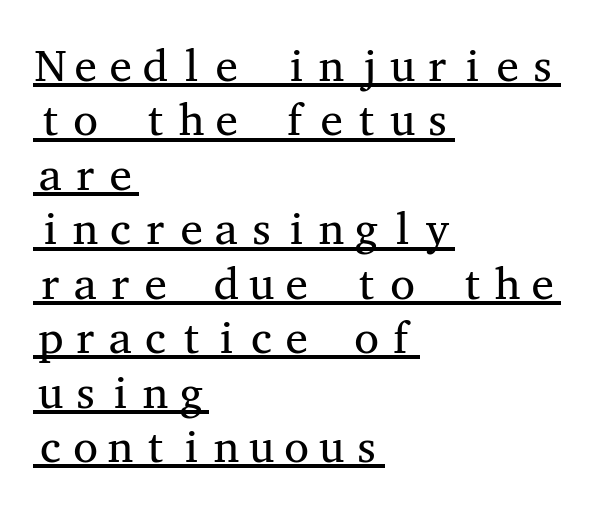
Designer's note — italics off, roman on. Weight: not bold — regular or lighter. Which margin do the lines hug? The left one — the right edge is uneven. Notice how a bar underscores the lettering throughout. Students, note that the glyphs here touch the page at normal intervals.
